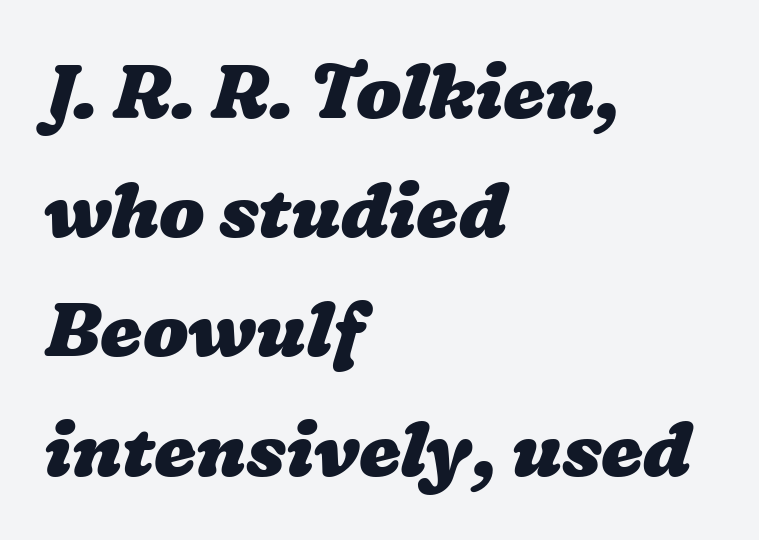
{"bold": "yes", "weight": "heavy", "width": "wide", "stroke_contrast": "low", "x_height": "medium", "monospaced": "no", "underline": "no", "align": "left", "line_spacing": "normal", "line_spacing_ratio": 1.59, "letter_spacing": "normal", "letter_spacing_em": 0.0, "glyph_px": 75}
